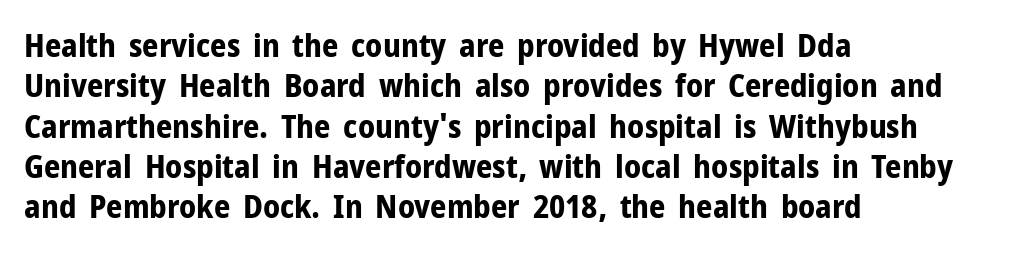
Q: Is the text bold? A: Yes.
Q: Is the text italic (slanted)? A: No, it is upright.
Q: Is the typeface a serif or a sans-serif typeface? A: Sans-serif.
Q: Is the text underlined? A: No.
Q: How is the paragraph aligned? A: Left-aligned.
Q: Is the spacing between letters normal or unusually wide? A: Normal.
Q: Is the spacing between lines tight, normal or loose? A: Normal.
Q: Width (condensed, normal, or wide)? A: Normal.
Q: Stroke contrast? A: Low.
Q: x-height? A: Medium.
Q: Monospaced? A: No.
